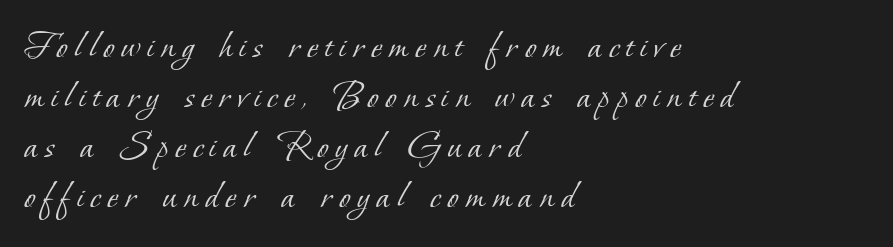
{"serif": "yes", "bold": "no", "weight": "light", "width": "normal", "stroke_contrast": "low", "x_height": "small", "monospaced": "no", "underline": "no", "align": "left", "line_spacing_ratio": 1.22, "glyph_px": 41}
